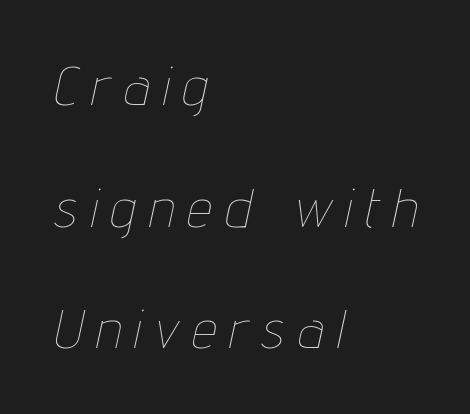
The image shows 55 px thin, condensed type, italic (leaning right); set left-aligned, loose line spacing (2.21x), unusually wide letter spacing (+0.26 em), not underlined; low stroke contrast and a medium x-height.
